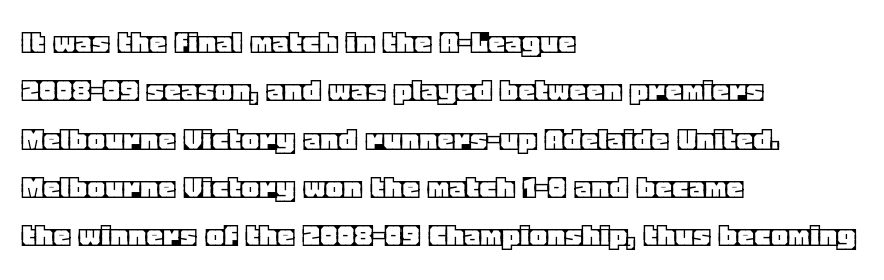
Q: Is the text italic (slanted)? A: No, it is upright.
Q: Is the text underlined? A: No.
Q: How is the paragraph aligned? A: Left-aligned.
Q: Is the spacing between letters normal or unusually wide? A: Normal.
Q: Is the spacing between lines tight, normal or loose? A: Normal.
Q: Width (condensed, normal, or wide)? A: Normal.
Q: x-height? A: Large.
Q: Monospaced? A: No.
